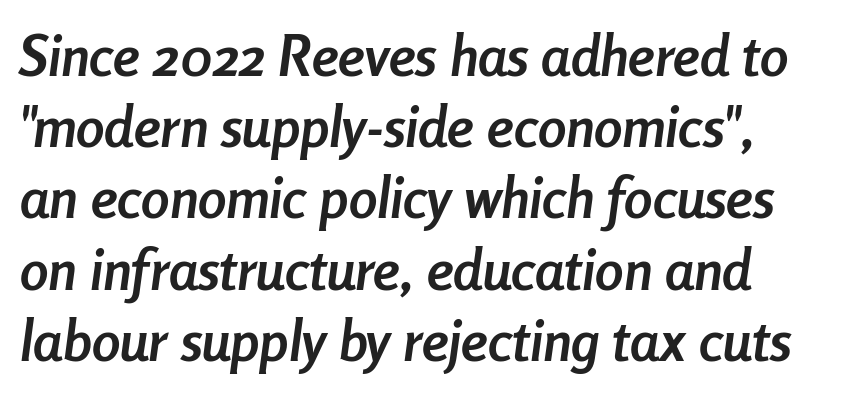
Its strokes are broad and dark, the hallmark of bold type. Is this a fixed-width face? No — the glyphs have proportional, varying widths. The foot of each line stays bare and open. The letters are slanted; this is an italic face. The leading is moderate, giving the passage an even texture. This rendering leaves character spacing at its baseline value.
